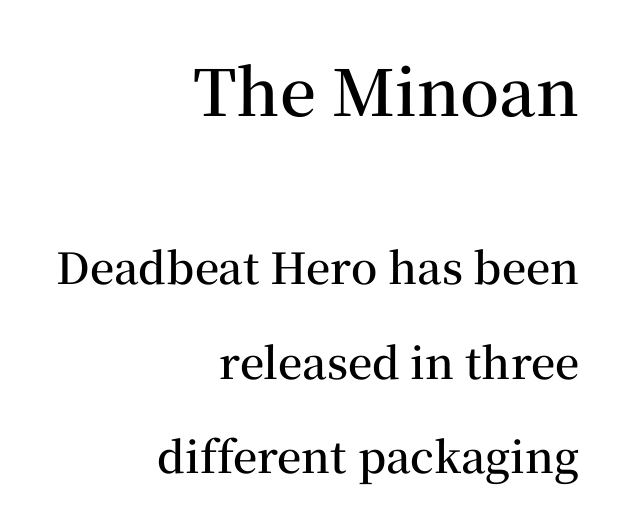
{"serif": "yes", "italic": "no", "bold": "semi", "weight": "semibold", "width": "normal", "stroke_contrast": "medium", "x_height": "medium", "monospaced": "no", "underline": "no", "align": "right", "line_spacing": "loose", "line_spacing_ratio": 2.2, "letter_spacing": "normal", "letter_spacing_em": 0.0, "larger_block": "first", "size_ratio": 1.49, "glyph_px": 64}
